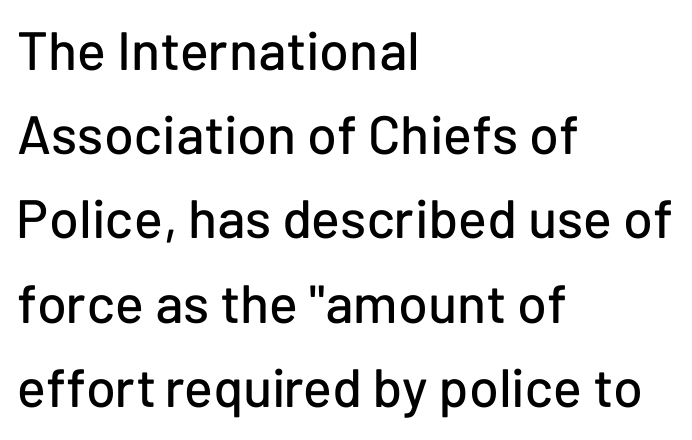
{"serif": "no", "italic": "no", "width": "normal", "stroke_contrast": "low", "x_height": "medium", "monospaced": "no", "underline": "no", "align": "left", "line_spacing": "normal", "line_spacing_ratio": 1.56, "letter_spacing": "normal", "letter_spacing_em": 0.0, "glyph_px": 54}
